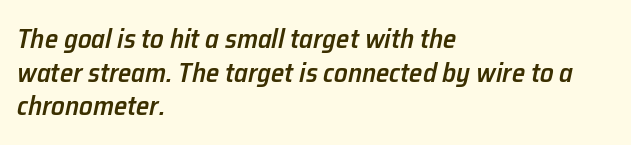
The image shows 27 px text type, italic (leaning right); set left-aligned, normal line spacing (1.25x), normal letter spacing, not underlined.
